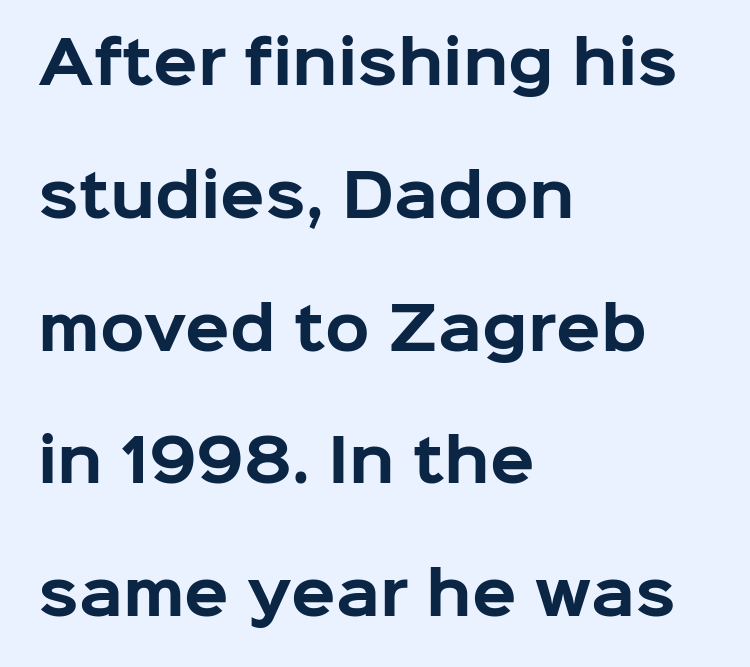
{"serif": "no", "italic": "no", "bold": "yes", "weight": "bold", "width": "normal", "stroke_contrast": "low", "x_height": "medium", "monospaced": "no", "underline": "no", "align": "left", "line_spacing": "loose", "line_spacing_ratio": 2.29, "letter_spacing": "normal", "letter_spacing_em": 0.0, "glyph_px": 58}
